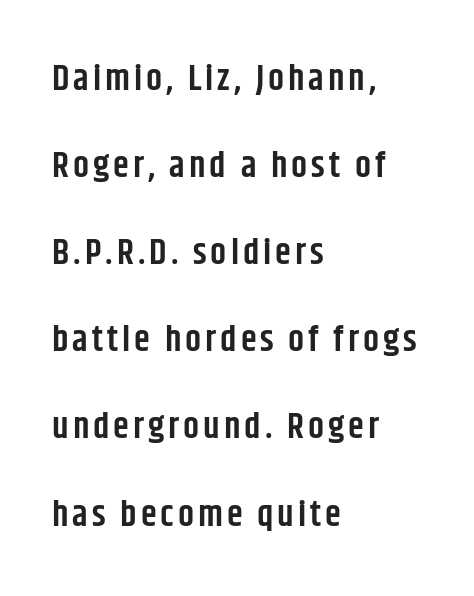
{"serif": "no", "italic": "no", "bold": "semi", "weight": "semibold", "width": "condensed", "stroke_contrast": "low", "x_height": "large", "monospaced": "no", "underline": "no", "align": "left", "line_spacing": "loose", "line_spacing_ratio": 2.42, "glyph_px": 36}
